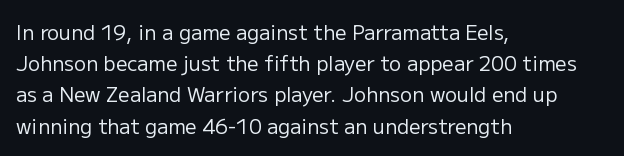
{"italic": "no", "bold": "no", "underline": "no", "align": "left", "line_spacing": "normal", "line_spacing_ratio": 1.56, "letter_spacing": "normal", "letter_spacing_em": 0.0, "glyph_px": 20}
